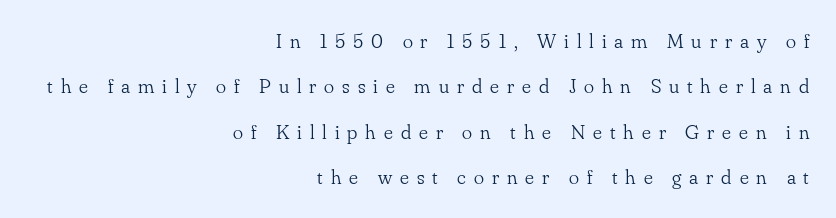
Regarding leading, the lines here are spaced well apart. Rendered with straight, roman letterforms. The space beneath each line is pristine and unruled. Reading down the block, your eye finds every line finishing at a fixed right position. Tracking here is generous; glyphs stand well apart from one another. Stroke thickness stays within the range of a standard reading face or lighter.
